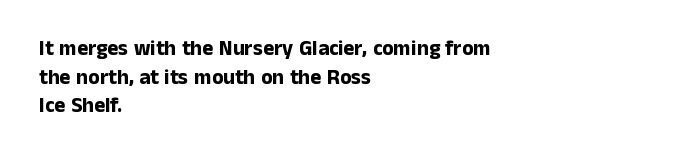
{"italic": "no", "bold": "yes", "underline": "no", "align": "left", "line_spacing": "normal", "line_spacing_ratio": 1.36, "letter_spacing": "normal", "letter_spacing_em": 0.0, "glyph_px": 21}
